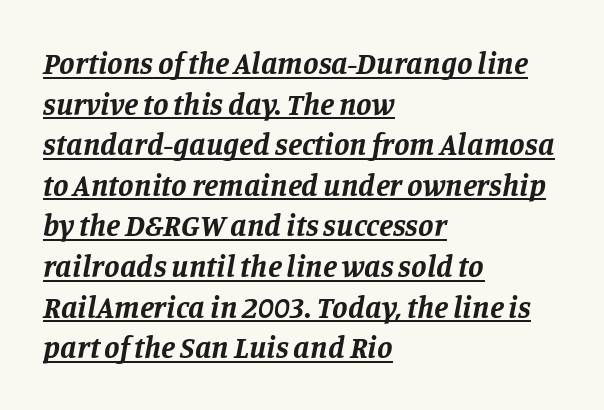
The image shows 31 px bold serif type, italic (leaning right); set left-aligned, normal line spacing (1.31x), normal letter spacing, underlined; low stroke contrast and a large x-height.
